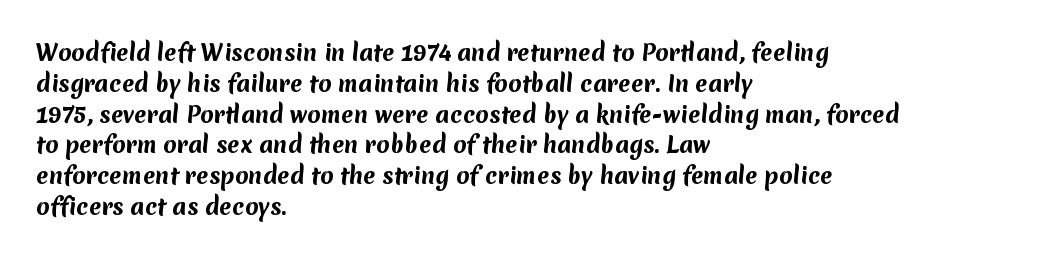
The image shows 22 px bold type; set left-aligned, normal line spacing (1.4x), normal letter spacing, not underlined.
